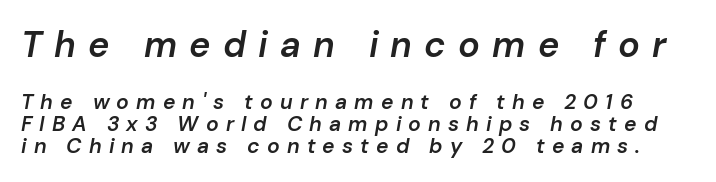
{"italic": "yes", "lean": "right", "slant_degrees": 10, "bold": "semi", "weight": "semibold", "width": "normal", "stroke_contrast": "low", "x_height": "medium", "monospaced": "no", "underline": "no", "line_spacing": "tight", "line_spacing_ratio": 1.06, "letter_spacing": "wide", "letter_spacing_em": 0.34, "larger_block": "first", "size_ratio": 1.71, "glyph_px": 36}
